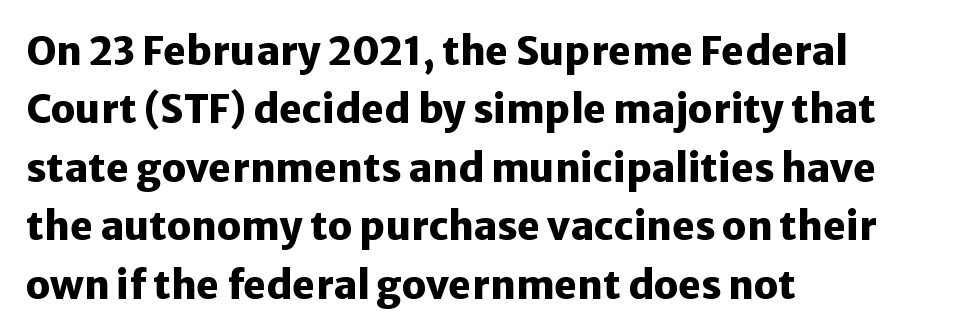
Type without underlining. Caption: bold face, heavy strokes. The letters sit at their default tracking, neither squeezed nor spread. Do the letters lean? They stand straight. Note the varied advance widths — an 'i' is clearly narrower than an 'm'.
